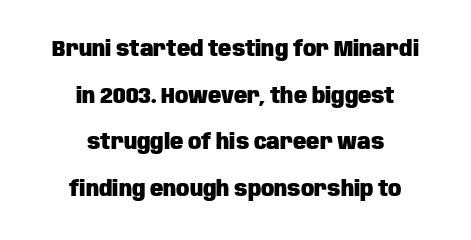
This rendering leaves character spacing at its baseline value. Underline: absent. As a designer I'd log this as weight 700, bold. Vertical strokes here are truly vertical.
